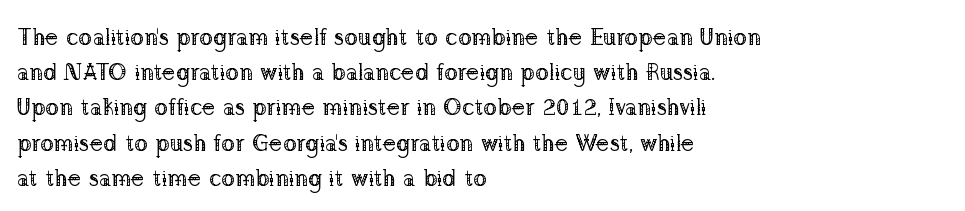
Q: Is the text bold? A: No.
Q: Is the text italic (slanted)? A: No, it is upright.
Q: Is the text underlined? A: No.
Q: How is the paragraph aligned? A: Left-aligned.
Q: Is the spacing between letters normal or unusually wide? A: Normal.
Q: Is the spacing between lines tight, normal or loose? A: Normal.
